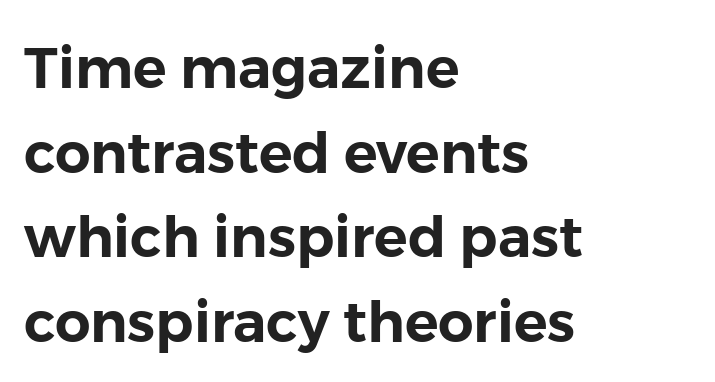
Q: Is the text italic (slanted)? A: No, it is upright.
Q: Is the typeface a serif or a sans-serif typeface? A: Sans-serif.
Q: Is the text underlined? A: No.
Q: How is the paragraph aligned? A: Left-aligned.
Q: Is the spacing between letters normal or unusually wide? A: Normal.
Q: Is the spacing between lines tight, normal or loose? A: Normal.
Q: Width (condensed, normal, or wide)? A: Normal.
Q: Stroke contrast? A: Low.
Q: x-height? A: Medium.
Q: Monospaced? A: No.
